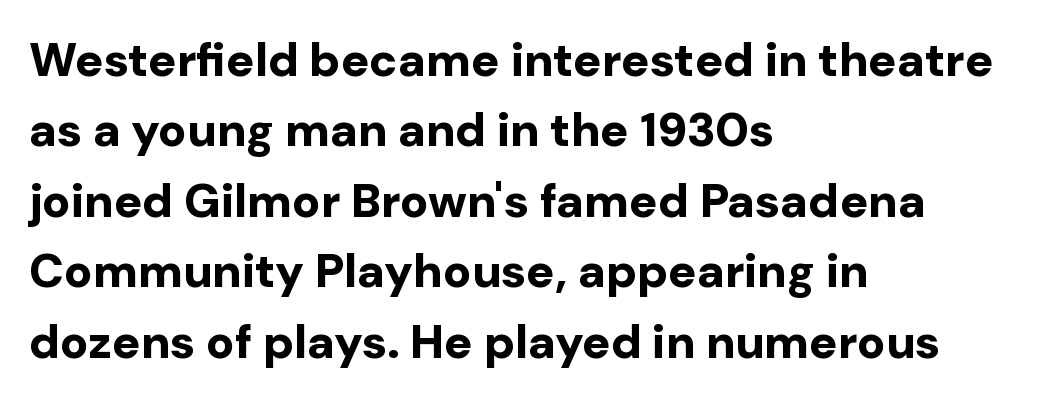
Casual observation: everything's shoved over to the left. Ascenders rise straight up at ninety degrees. The passage shown is typed in a proportional face where columns would drift. Note: no serifs on the glyphs.
